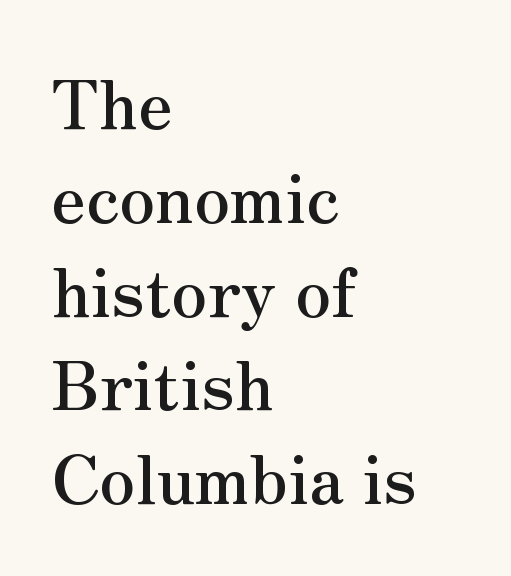
The image shows 67 px serif type, upright; set left-aligned, normal line spacing (1.4x), normal letter spacing, not underlined; medium stroke contrast and a small x-height.
